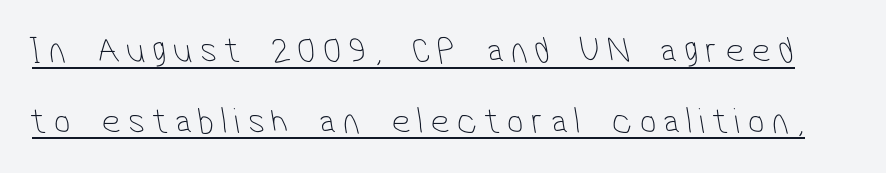
The image shows 37 px thin, condensed sans-serif type; set loose line spacing (1.91x), unusually wide letter spacing (+0.2 em), underlined; low stroke contrast and a medium x-height.
